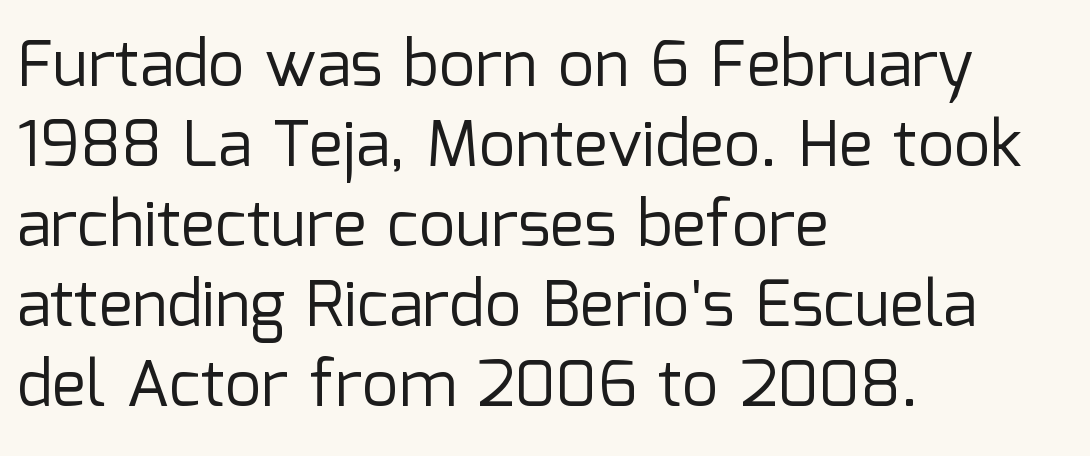
No heavy texture on the line: the type isn't bold. The string is rendered with underlining switched off. A typesetter would call this proportional, since set widths differ per character. The typeface chosen for these lines omits serifs. Ordinary non-slanted type is in use. Default kerning and tracking; the words read as compact shapes.
